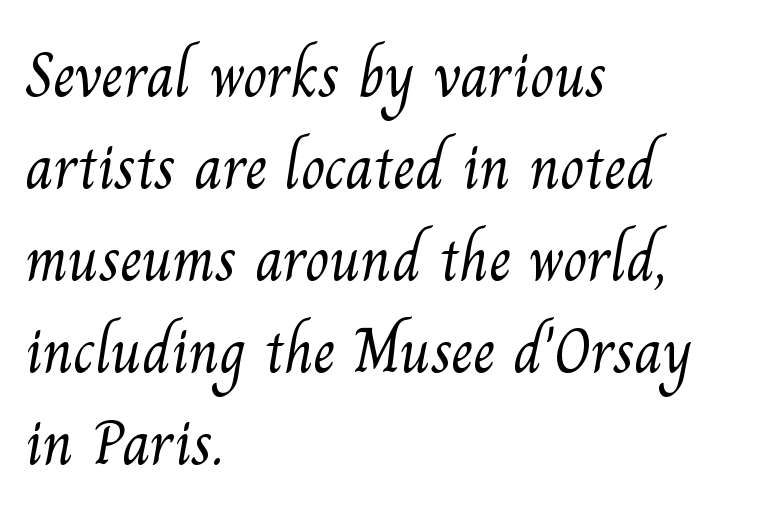
{"serif": "yes", "bold": "no", "weight": "light", "width": "normal", "stroke_contrast": "medium", "x_height": "small", "monospaced": "no", "underline": "no", "align": "left", "line_spacing": "normal", "line_spacing_ratio": 1.46, "letter_spacing": "normal", "letter_spacing_em": 0.0, "glyph_px": 63}
